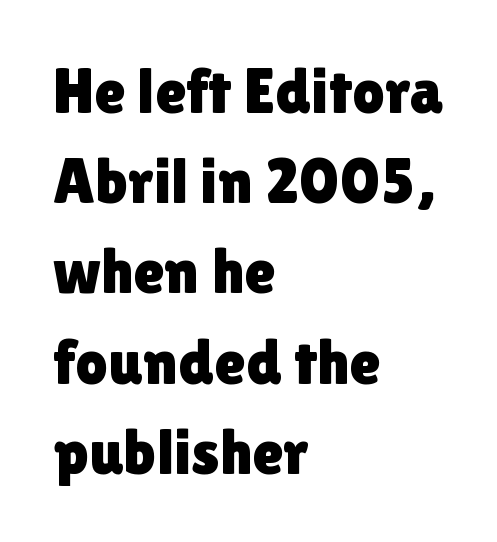
Q: Is the text italic (slanted)? A: No, it is upright.
Q: Is the typeface a serif or a sans-serif typeface? A: Sans-serif.
Q: Is the text underlined? A: No.
Q: How is the paragraph aligned? A: Left-aligned.
Q: Is the spacing between letters normal or unusually wide? A: Normal.
Q: Is the spacing between lines tight, normal or loose? A: Normal.
Q: Width (condensed, normal, or wide)? A: Normal.
Q: x-height? A: Medium.
Q: Monospaced? A: No.
